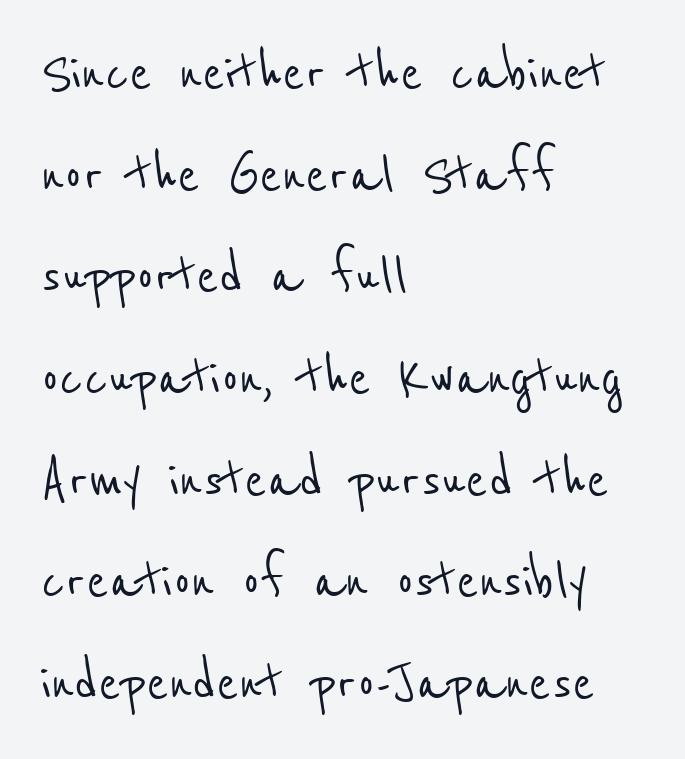
{"serif": "no", "width": "condensed", "stroke_contrast": "low", "x_height": "medium", "monospaced": "no", "underline": "no", "align": "left", "line_spacing": "normal", "line_spacing_ratio": 1.54, "letter_spacing": "normal", "letter_spacing_em": 0.0, "glyph_px": 66}
